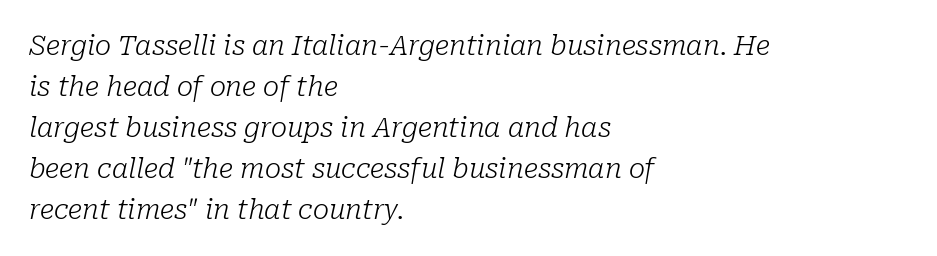
Italic: yes, the glyphs are oblique. Does the copy run flush right? No — it runs flush left. Underline: absent. Vertically, the passage feels balanced, rows spaced as you'd expect. The letters sit at their default tracking, neither squeezed nor spread.
